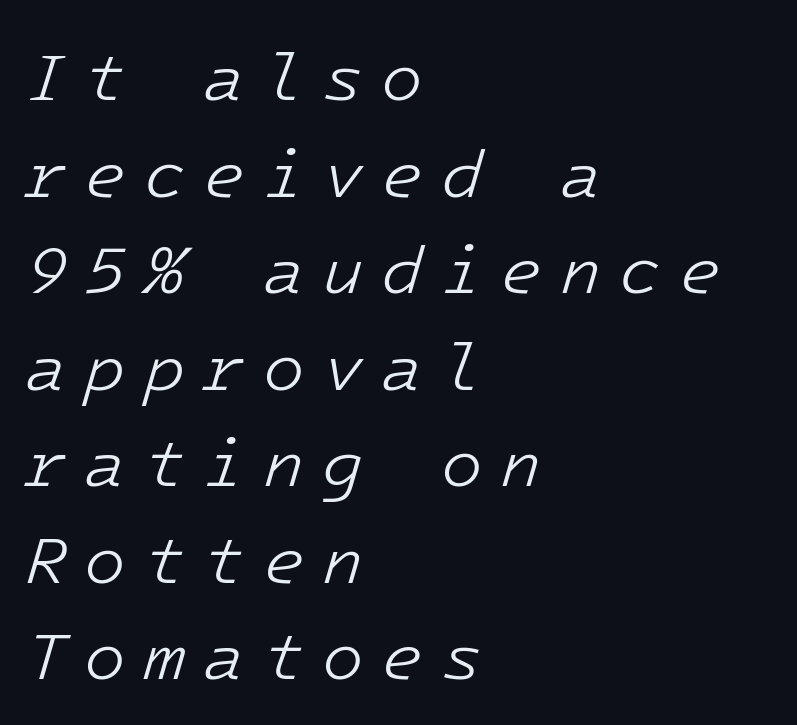
{"italic": "yes", "lean": "right", "slant_degrees": 16, "bold": "no", "weight": "light", "width": "normal", "stroke_contrast": "low", "x_height": "medium", "underline": "no", "align": "left", "line_spacing": "normal", "line_spacing_ratio": 1.42, "letter_spacing": "wide", "letter_spacing_em": 0.26, "glyph_px": 68}
